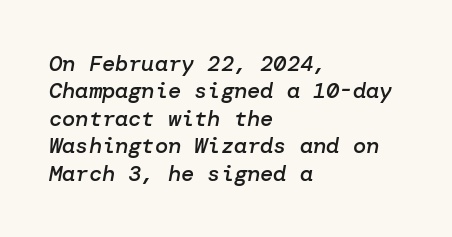
{"italic": "yes", "lean": "right", "slant_degrees": 10, "bold": "semi", "underline": "no", "align": "left", "line_spacing": "normal", "line_spacing_ratio": 1.25, "letter_spacing": "normal", "letter_spacing_em": 0.0, "glyph_px": 22}
